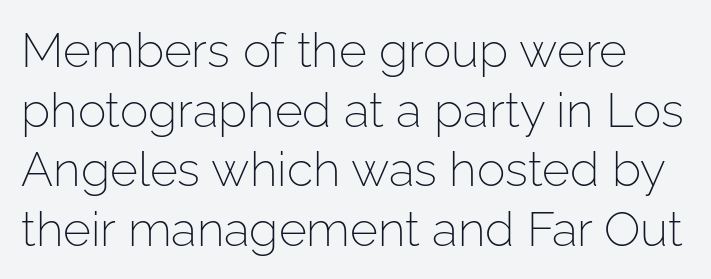
Q: Is the text bold? A: No.
Q: Is the text italic (slanted)? A: No, it is upright.
Q: Is the typeface a serif or a sans-serif typeface? A: Sans-serif.
Q: Is the text underlined? A: No.
Q: Is the spacing between letters normal or unusually wide? A: Normal.
Q: Width (condensed, normal, or wide)? A: Normal.
Q: Stroke contrast? A: Low.
Q: x-height? A: Medium.
Q: Monospaced? A: No.
